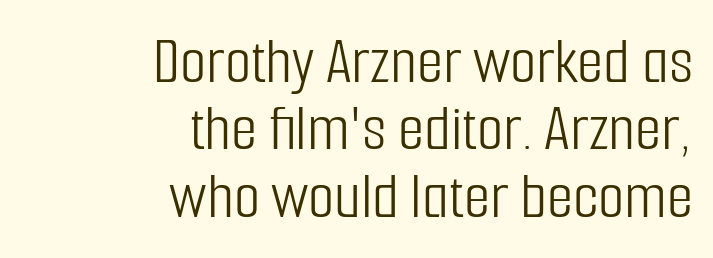
Q: Is the text bold? A: No.
Q: Is the text italic (slanted)? A: No, it is upright.
Q: Is the typeface a serif or a sans-serif typeface? A: Sans-serif.
Q: Is the text underlined? A: No.
Q: How is the paragraph aligned? A: Right-aligned.
Q: Is the spacing between letters normal or unusually wide? A: Normal.
Q: Is the spacing between lines tight, normal or loose? A: Tight.
Q: Width (condensed, normal, or wide)? A: Condensed.
Q: Stroke contrast? A: Low.
Q: x-height? A: Medium.
Q: Monospaced? A: No.
